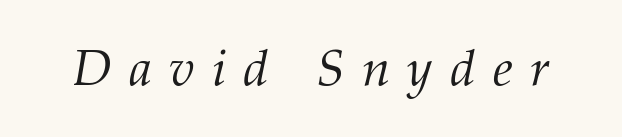
Glance below the letters and you will spot only blank space. Stroke thickness stays within the range of a standard reading face or lighter. The font's italic variant was chosen for this text. The letters are spread apart with noticeably loose tracking. This sample has the flowing, uneven cadence of proportional lettering.
